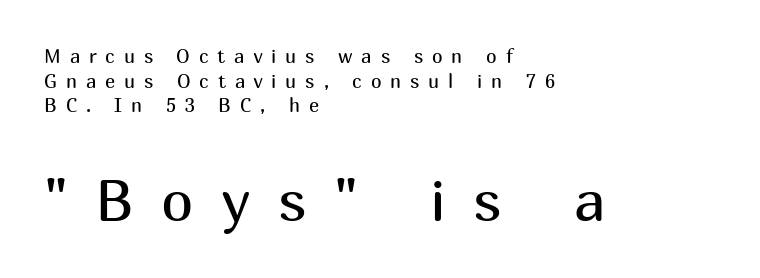
Q: Is the text bold? A: No.
Q: Is the text italic (slanted)? A: No, it is upright.
Q: Is the typeface a serif or a sans-serif typeface? A: Sans-serif.
Q: Is the text underlined? A: No.
Q: How is the paragraph aligned? A: Left-aligned.
Q: Is the spacing between letters normal or unusually wide? A: Unusually wide.
Q: Is the spacing between lines tight, normal or loose? A: Normal.
Q: Which block of text is set in a larger size, the first (top) or the second (bottom)? A: The second (bottom) one.
Q: Width (condensed, normal, or wide)? A: Normal.
Q: Stroke contrast? A: Medium.
Q: x-height? A: Medium.
Q: Monospaced? A: No.
